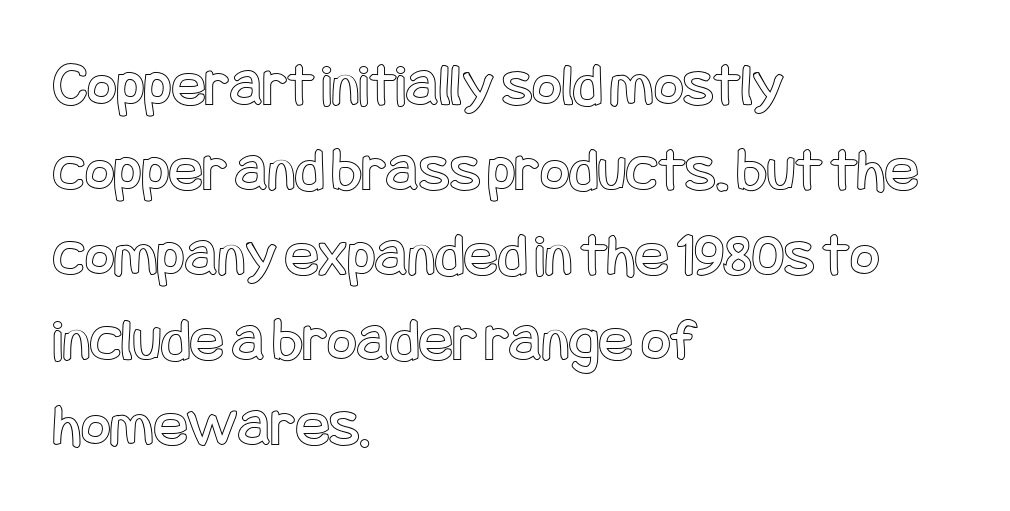
{"italic": "no", "width": "condensed", "x_height": "large", "underline": "no", "align": "left", "line_spacing": "normal", "line_spacing_ratio": 1.35, "letter_spacing": "normal", "letter_spacing_em": 0.0, "glyph_px": 63}
